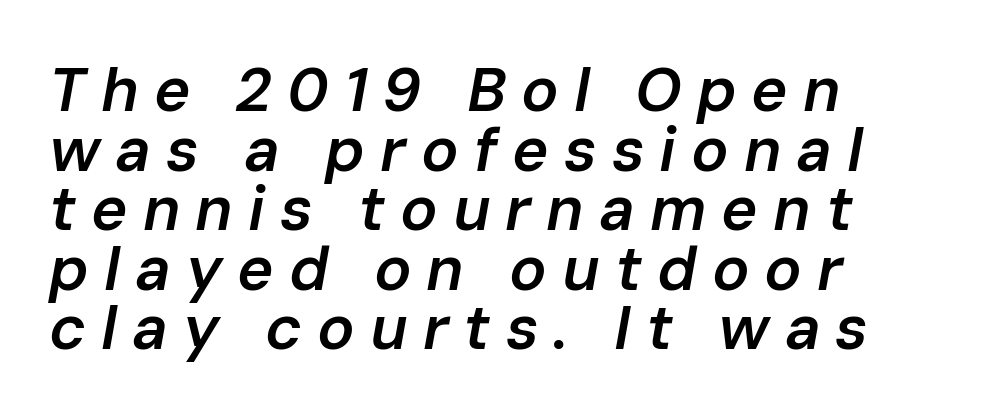
The passage shown is typed in a proportional face where columns would drift. Someone cranked the tracking dial way up on this one. I'd describe the lettering as semibold — firm but not a full bold. The rendering anchors every line to the left-hand side. Cramped leading.
